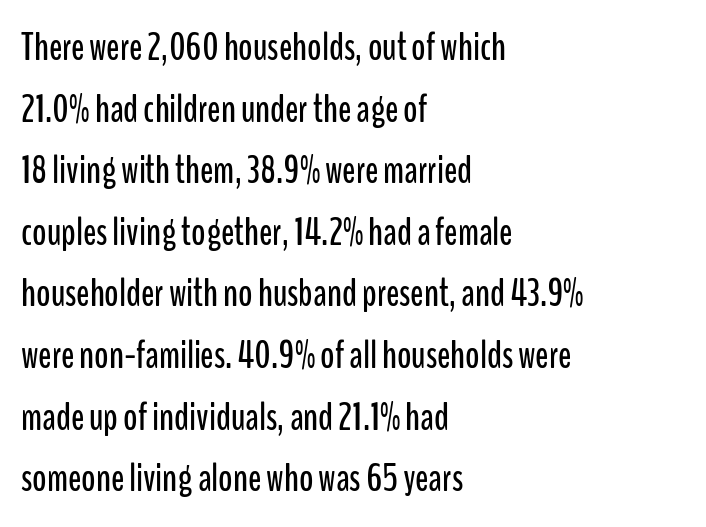
Decoration check: the copy has no underline. Looks like regular typesetting: each glyph gets only the width it needs. Line spacing here is normal. This is sans-serif lettering, the kind often seen on screens and signage. Rendered with straight, roman letterforms.
